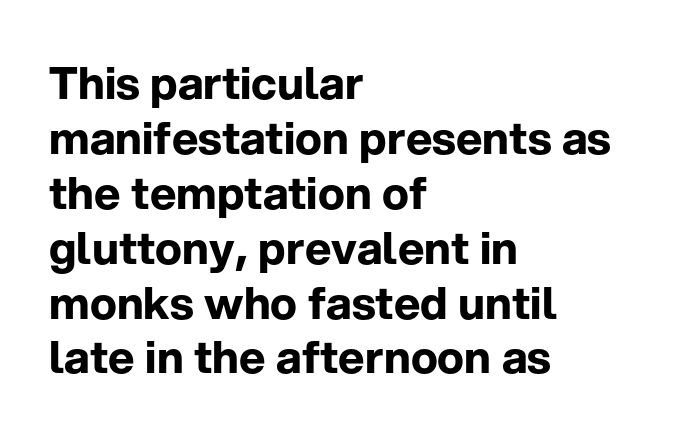
Q: Is the text bold? A: Yes.
Q: Is the text italic (slanted)? A: No, it is upright.
Q: Is the typeface a serif or a sans-serif typeface? A: Sans-serif.
Q: Is the text underlined? A: No.
Q: How is the paragraph aligned? A: Left-aligned.
Q: Is the spacing between letters normal or unusually wide? A: Normal.
Q: Width (condensed, normal, or wide)? A: Normal.
Q: Stroke contrast? A: Low.
Q: x-height? A: Medium.
Q: Monospaced? A: No.
